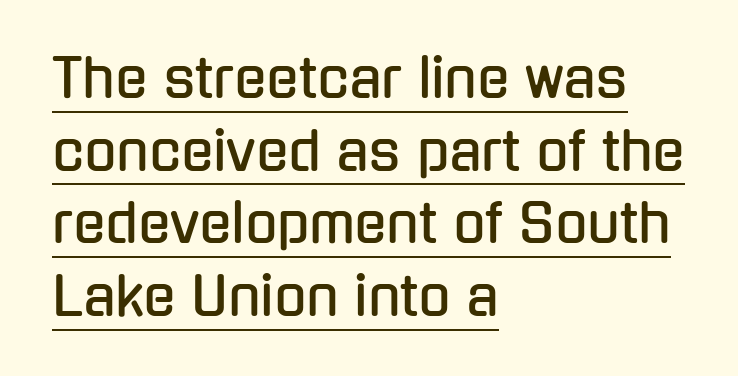
The vertical gap from one line to the next is medium. Italic: no, the glyphs are upright roman. Compared with a centered layout, this one pins lines to the left instead. Spacing verdict: proportional, widths tailored to each character. Characters follow at the spacing the type designer built in.
